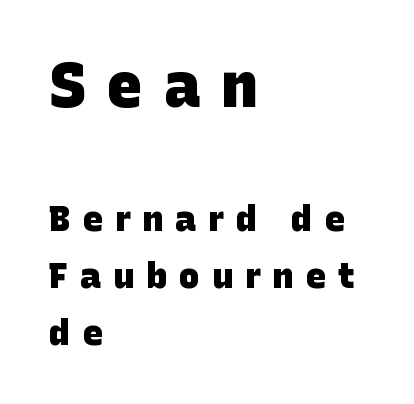
The passage shown is typeset with a sans-serif family. Notice how descenders clear the ascenders below comfortably — that's standard leading. Spacing verdict: proportional, widths tailored to each character. Typographic density is high because the face is bold. You could only call the tracking loose — the letters float apart.
